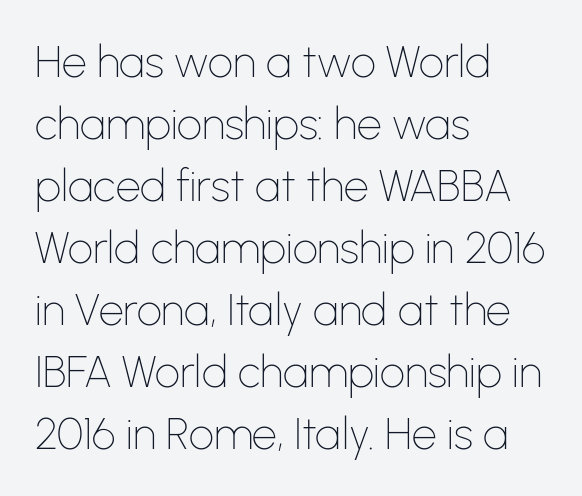
The image shows 44 px thin sans-serif type, upright; set left-aligned, normal line spacing (1.41x), normal letter spacing, not underlined; low stroke contrast and a medium x-height.
